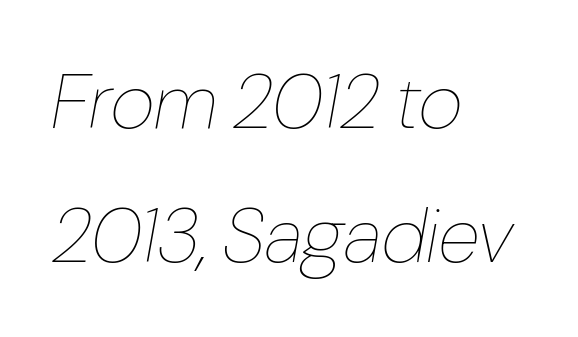
Q: Is the text bold? A: No.
Q: Is the text italic (slanted)? A: Yes, it leans right by about 10 degrees.
Q: Is the text underlined? A: No.
Q: How is the paragraph aligned? A: Left-aligned.
Q: Is the spacing between letters normal or unusually wide? A: Normal.
Q: Width (condensed, normal, or wide)? A: Condensed.
Q: Stroke contrast? A: Low.
Q: x-height? A: Medium.
Q: Monospaced? A: No.
